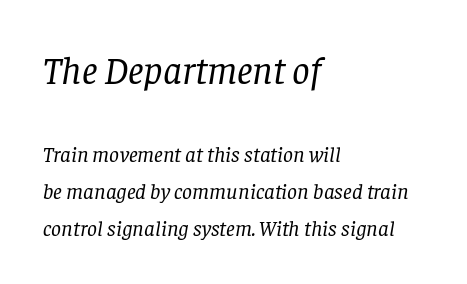
The paragraph has a hard left edge and a soft right edge. The typography opts for an oblique posture over an upright one. Honestly, the letter spacing is just normal — you wouldn't notice it. Two sizes are in play, and the larger belongs to the first block. Regarding serifs, this sample has them.
